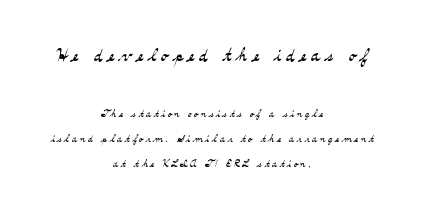
The strokes carry an ordinary text weight at most. Anything drawn beneath the words? Only blank space. Notice how the passage keeps no hard edge, just a central spine. Note: larger setting up top, smaller setting below.
